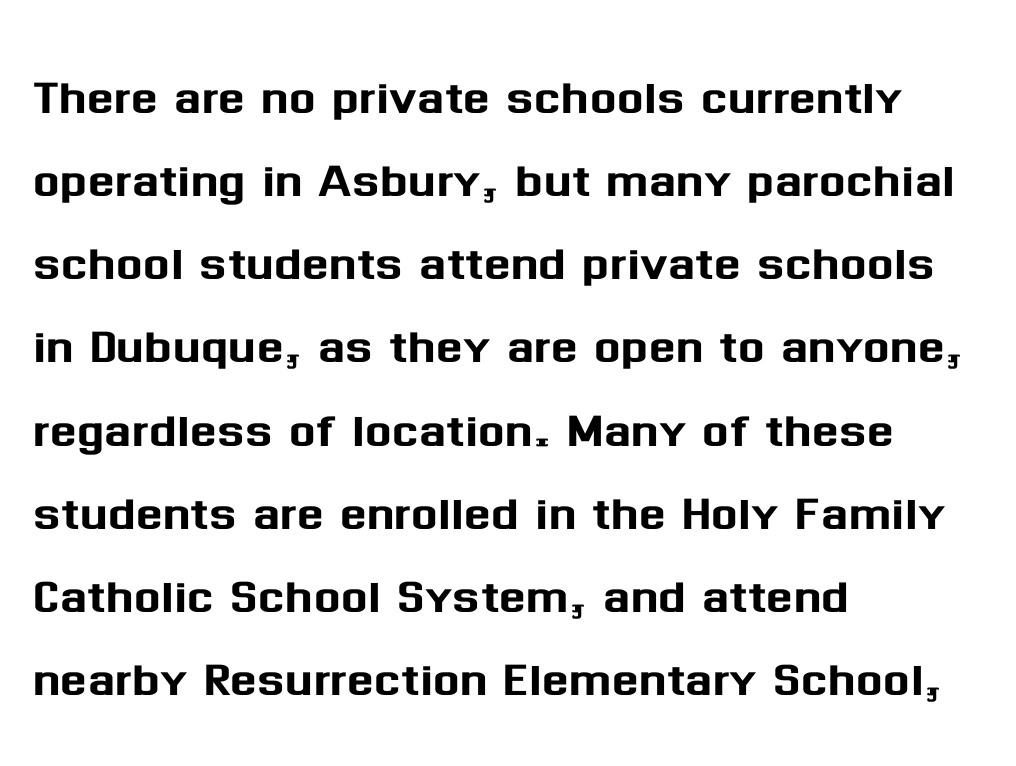
{"serif": "no", "italic": "no", "width": "normal", "stroke_contrast": "medium", "x_height": "medium", "monospaced": "no", "underline": "no", "align": "left", "line_spacing": "normal", "line_spacing_ratio": 1.32, "letter_spacing": "normal", "letter_spacing_em": 0.0, "glyph_px": 63}
